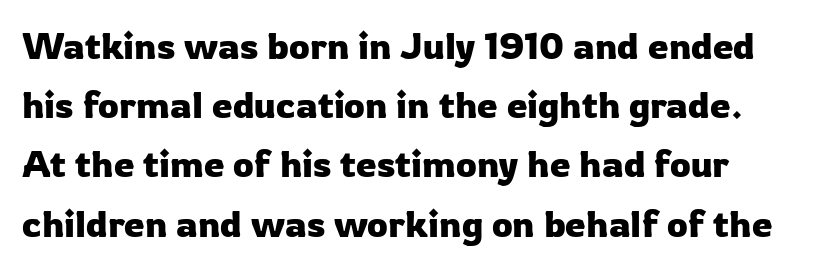
Q: Is the text italic (slanted)? A: No, it is upright.
Q: Is the typeface a serif or a sans-serif typeface? A: Sans-serif.
Q: Is the text underlined? A: No.
Q: Is the spacing between letters normal or unusually wide? A: Normal.
Q: Is the spacing between lines tight, normal or loose? A: Normal.
Q: Width (condensed, normal, or wide)? A: Normal.
Q: Stroke contrast? A: Low.
Q: x-height? A: Medium.
Q: Monospaced? A: No.
